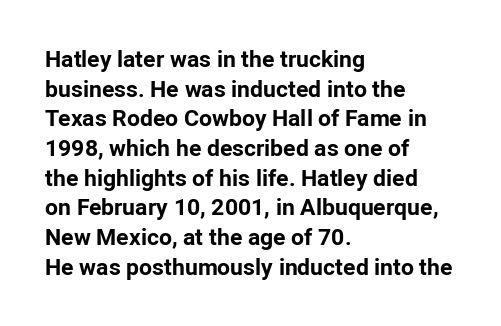
The image shows 23 px bold type, upright; set left-aligned, normal line spacing (1.29x), normal letter spacing, not underlined.
